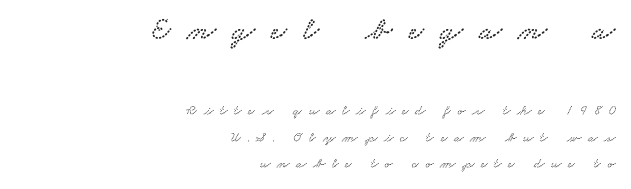
{"width": "wide", "stroke_contrast": "low", "x_height": "small", "monospaced": "no", "underline": "no", "align": "right", "line_spacing_ratio": 1.88, "letter_spacing": "wide", "letter_spacing_em": 0.49, "larger_block": "first", "size_ratio": 2.36, "glyph_px": 33}
